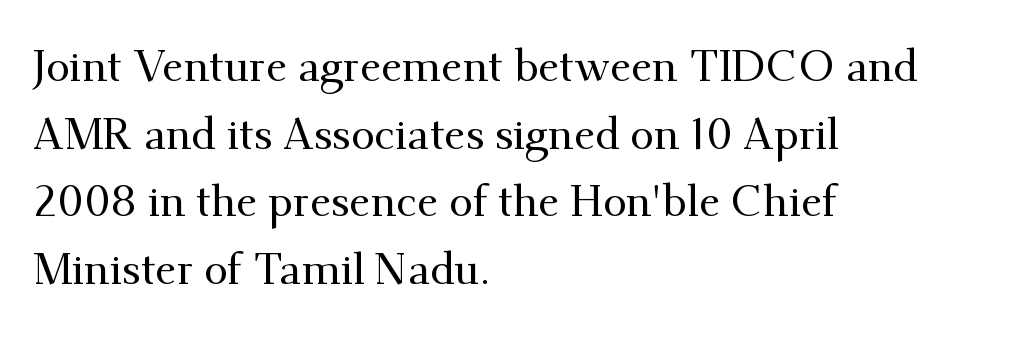
Spacing verdict: proportional, widths tailored to each character. The horizontal fit of the characters is conventional and even. Notice how descenders clear the ascenders below comfortably — that's standard leading. Style check: upright. Has an underline been added? It has not.
